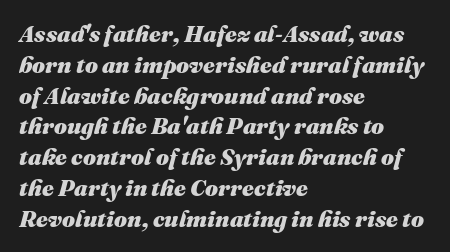
The image shows 23 px bold type, italic (leaning right); set left-aligned, normal line spacing (1.34x), normal letter spacing, not underlined.
